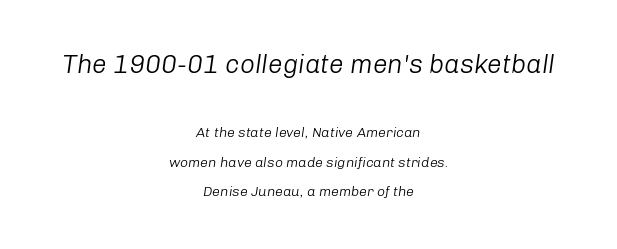
Q: Is the text bold? A: No.
Q: Is the text italic (slanted)? A: Yes, it leans right by about 8 degrees.
Q: Is the text underlined? A: No.
Q: How is the paragraph aligned? A: Centered.
Q: Is the spacing between letters normal or unusually wide? A: Normal.
Q: Is the spacing between lines tight, normal or loose? A: Loose.
Q: Which block of text is set in a larger size, the first (top) or the second (bottom)? A: The first (top) one.
